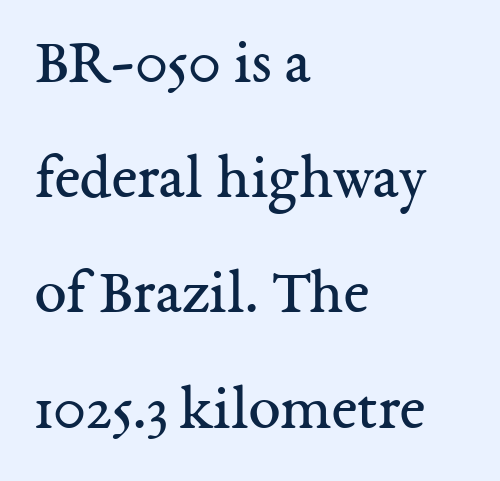
{"serif": "yes", "italic": "no", "bold": "no", "weight": "regular", "width": "normal", "stroke_contrast": "medium", "x_height": "medium", "monospaced": "no", "underline": "no", "align": "left", "line_spacing_ratio": 1.8, "letter_spacing": "normal", "letter_spacing_em": 0.0, "glyph_px": 64}
